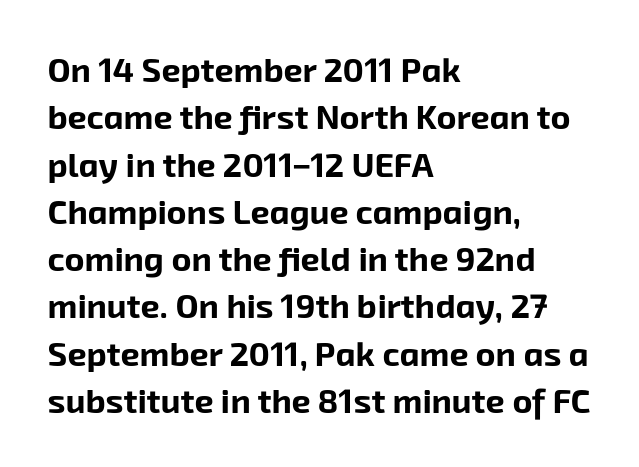
Q: Is the text bold? A: Yes.
Q: Is the typeface a serif or a sans-serif typeface? A: Sans-serif.
Q: Is the text underlined? A: No.
Q: How is the paragraph aligned? A: Left-aligned.
Q: Is the spacing between letters normal or unusually wide? A: Normal.
Q: Is the spacing between lines tight, normal or loose? A: Normal.
Q: Width (condensed, normal, or wide)? A: Normal.
Q: Stroke contrast? A: Low.
Q: x-height? A: Medium.
Q: Monospaced? A: No.
